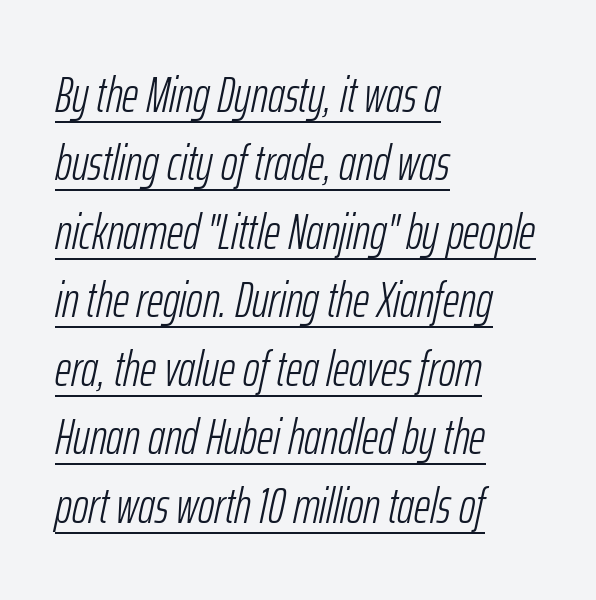
The image shows 50 px light, condensed type, italic (leaning right); set left-aligned, normal line spacing (1.37x), normal letter spacing, underlined; low stroke contrast and a medium x-height.
